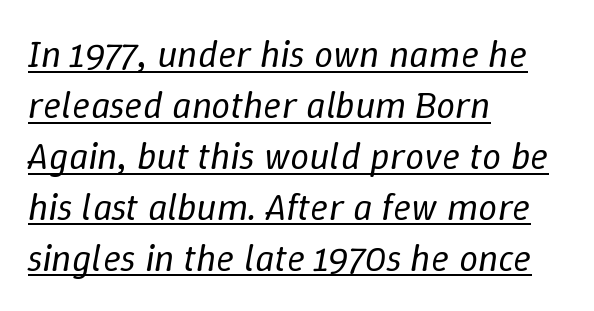
The image shows 38 px regular-weight type, italic (leaning right); set left-aligned, normal line spacing (1.34x), normal letter spacing, underlined; low stroke contrast and a medium x-height.
